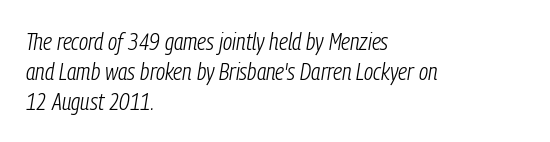
The image shows 24 px text type, italic (leaning right); set left-aligned, line spacing 1.24x, normal letter spacing, not underlined.
